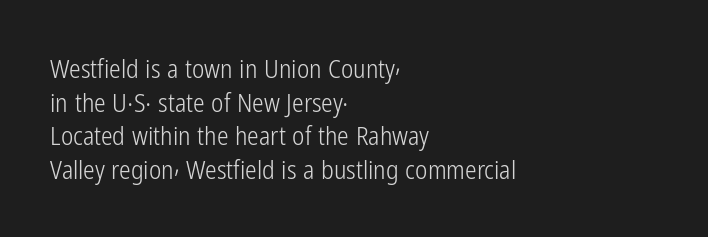
{"italic": "no", "bold": "no", "underline": "no", "align": "left", "line_spacing": "normal", "line_spacing_ratio": 1.29, "letter_spacing": "normal", "letter_spacing_em": 0.0, "glyph_px": 26}
